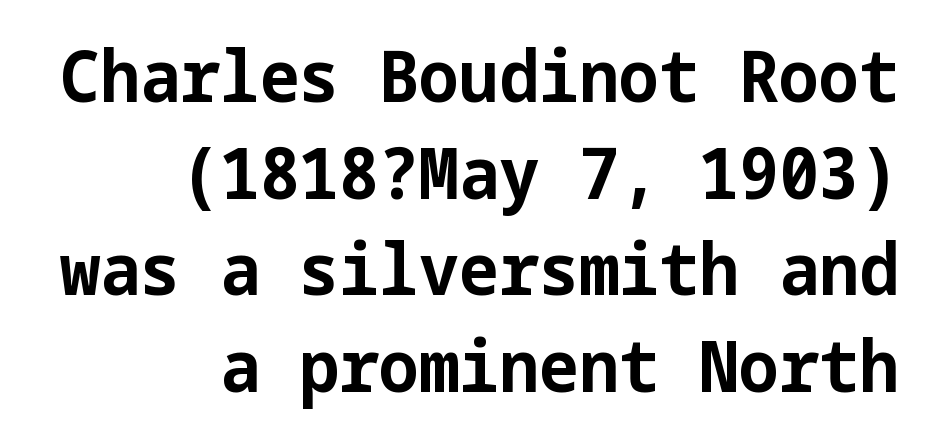
The face used here is rendered with its standard letterfit. Reading down the column, the eye jumps a familiar distance to each next line. These lines are composed in type without serifs. Anything drawn beneath the words? Only blank space.
